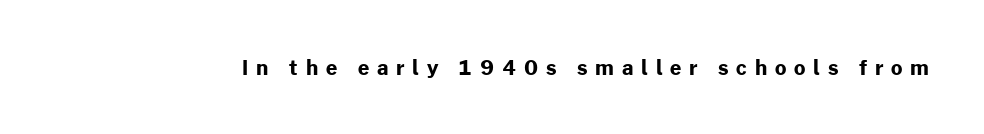
{"italic": "no", "bold": "yes", "underline": "no", "letter_spacing": "wide", "letter_spacing_em": 0.39, "glyph_px": 20}
